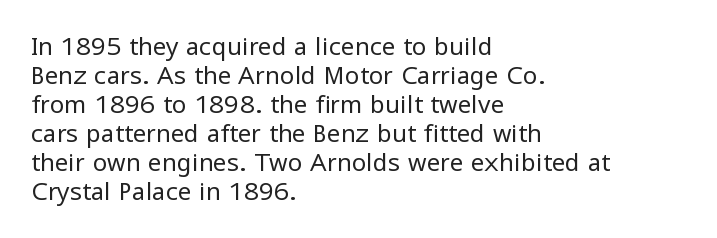
{"italic": "no", "bold": "no", "underline": "no", "align": "left", "line_spacing_ratio": 1.21, "letter_spacing": "normal", "letter_spacing_em": 0.0, "glyph_px": 24}
